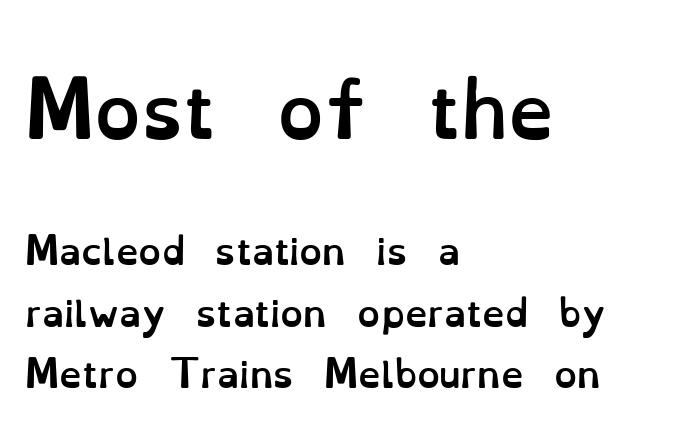
Q: Is the text bold? A: Yes.
Q: Is the text italic (slanted)? A: No, it is upright.
Q: Is the text underlined? A: No.
Q: How is the paragraph aligned? A: Left-aligned.
Q: Is the spacing between letters normal or unusually wide? A: Normal.
Q: Which block of text is set in a larger size, the first (top) or the second (bottom)? A: The first (top) one.
Q: Width (condensed, normal, or wide)? A: Normal.
Q: Stroke contrast? A: Low.
Q: x-height? A: Small.
Q: Monospaced? A: No.
